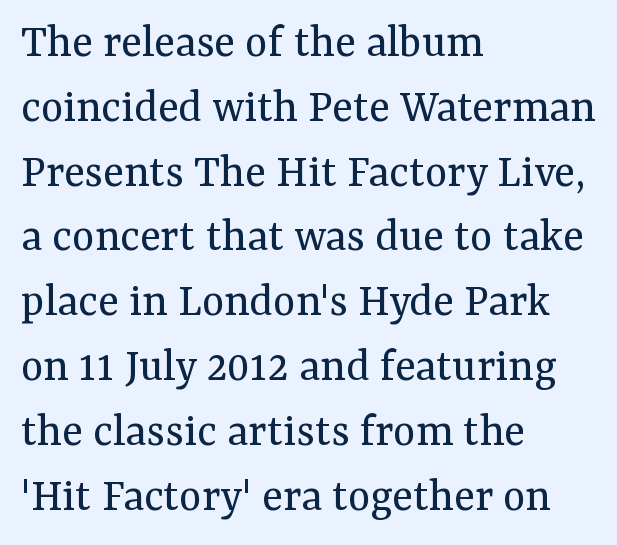
Interline gaps are of average width in this sample. The designer went with a serif here, giving each stem small feet. Heaviness? Minimal to ordinary, like unemphasized prose. Words float on clear page, feet unadorned. The passage shown is typed in a proportional face where columns would drift. Nothing unusual about the tracking: characters are spaced as the font intends.
